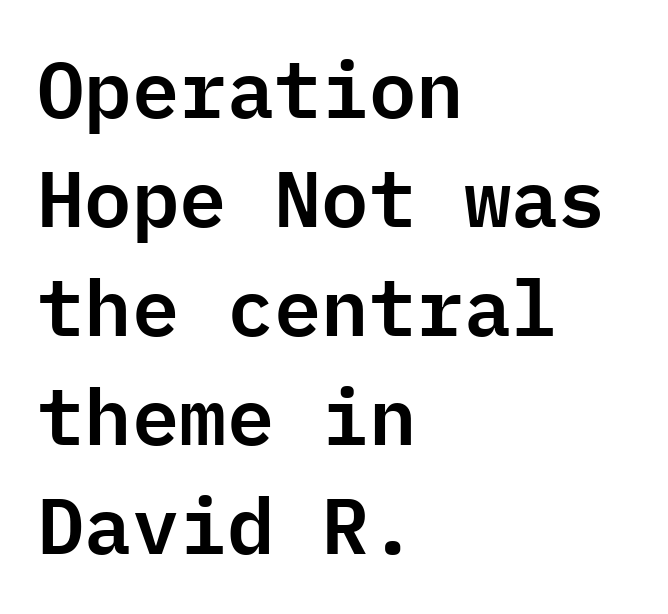
You can tell it's not italic because the verticals are truly vertical. Type style note: lacks serifs. Do the characters align in a grid? Yes, the font is monospaced. Is there much room between lines? A standard amount, neither cramped nor airy. The rendering keeps characters at their native spacing.
